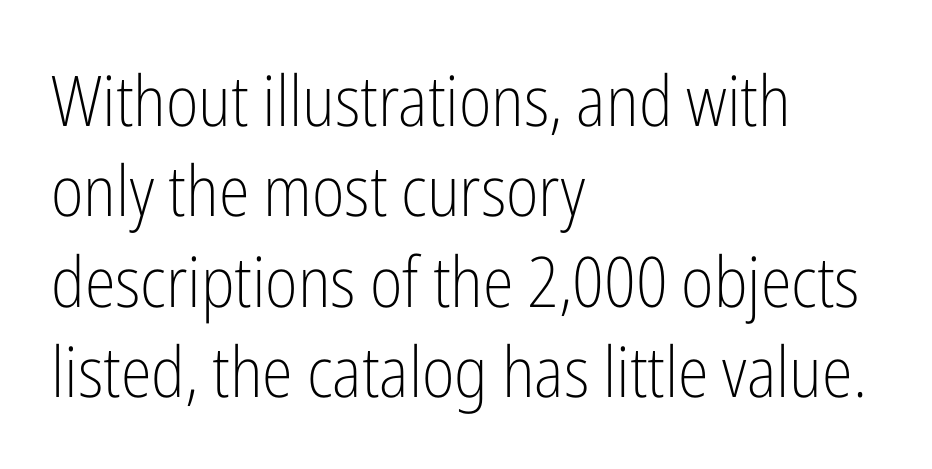
The strip under each line holds only bare page. Is the type heavy? It reads as light-to-regular instead. This sample uses a sans-serif face. A typesetter would call this proportional, since set widths differ per character. Spacing between characters is what you'd get straight out of the box. How would I describe the line gaps? Plain and ordinary.
